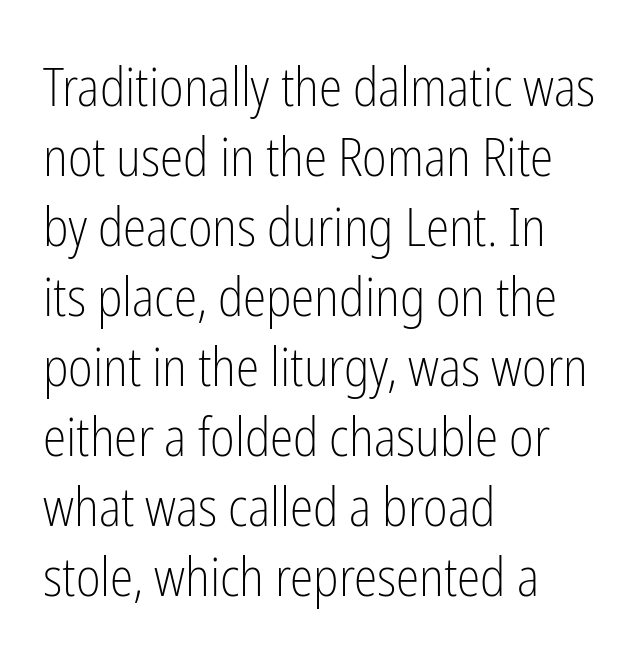
The image shows 53 px light, condensed sans-serif type, upright; set left-aligned, normal line spacing (1.32x), normal letter spacing, not underlined; low stroke contrast and a medium x-height.
